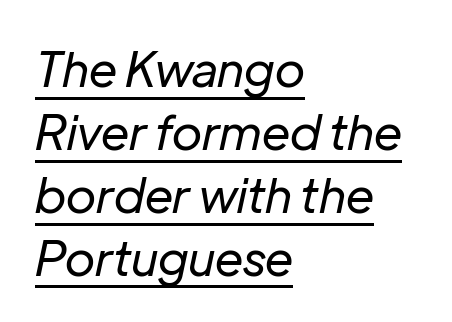
{"italic": "yes", "lean": "right", "slant_degrees": 12, "bold": "no", "weight": "regular", "width": "normal", "stroke_contrast": "low", "x_height": "medium", "monospaced": "no", "underline": "yes", "align": "left", "line_spacing": "normal", "line_spacing_ratio": 1.31, "letter_spacing": "normal", "letter_spacing_em": 0.0, "glyph_px": 48}
